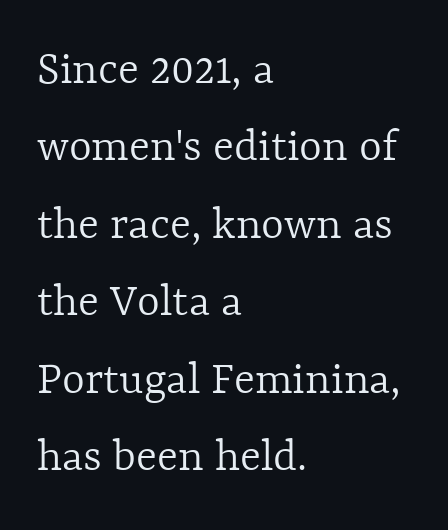
The image shows 49 px light type, upright; set left-aligned, normal line spacing (1.58x), normal letter spacing, not underlined; a medium x-height.
